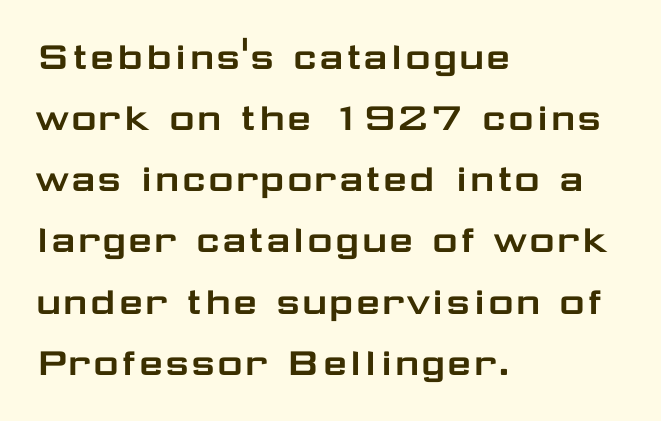
{"serif": "no", "italic": "no", "width": "wide", "stroke_contrast": "low", "x_height": "medium", "monospaced": "no", "underline": "no", "align": "left", "line_spacing": "normal", "line_spacing_ratio": 1.39, "letter_spacing": "normal", "letter_spacing_em": 0.0, "glyph_px": 44}
